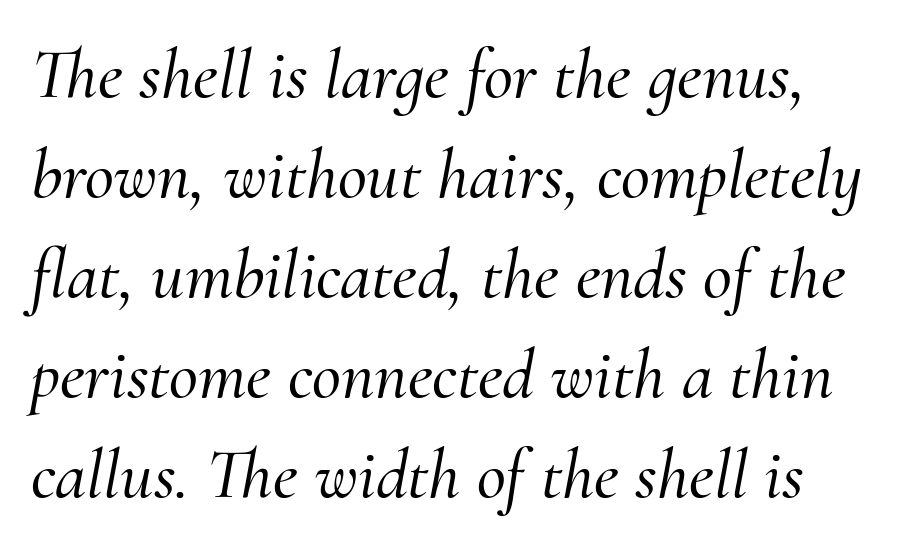
{"serif": "yes", "italic": "yes", "lean": "right", "slant_degrees": 10, "width": "normal", "stroke_contrast": "medium", "x_height": "small", "monospaced": "no", "underline": "no", "line_spacing": "normal", "line_spacing_ratio": 1.41, "letter_spacing": "normal", "letter_spacing_em": 0.0, "glyph_px": 71}
